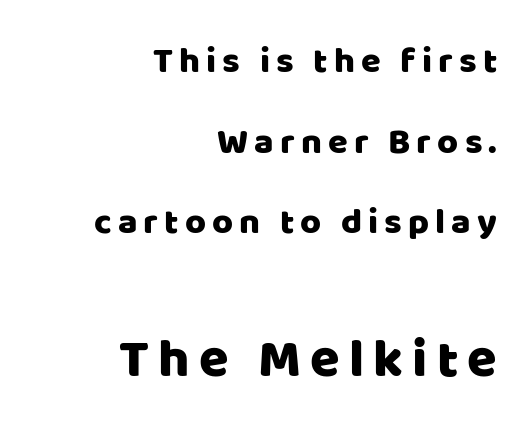
The block sitting lower on the canvas is the one with enlarged characters. Is there any slant? The stems are plumb. A typesetter would call this proportional, since set widths differ per character. Descenders hang freely into open space.
